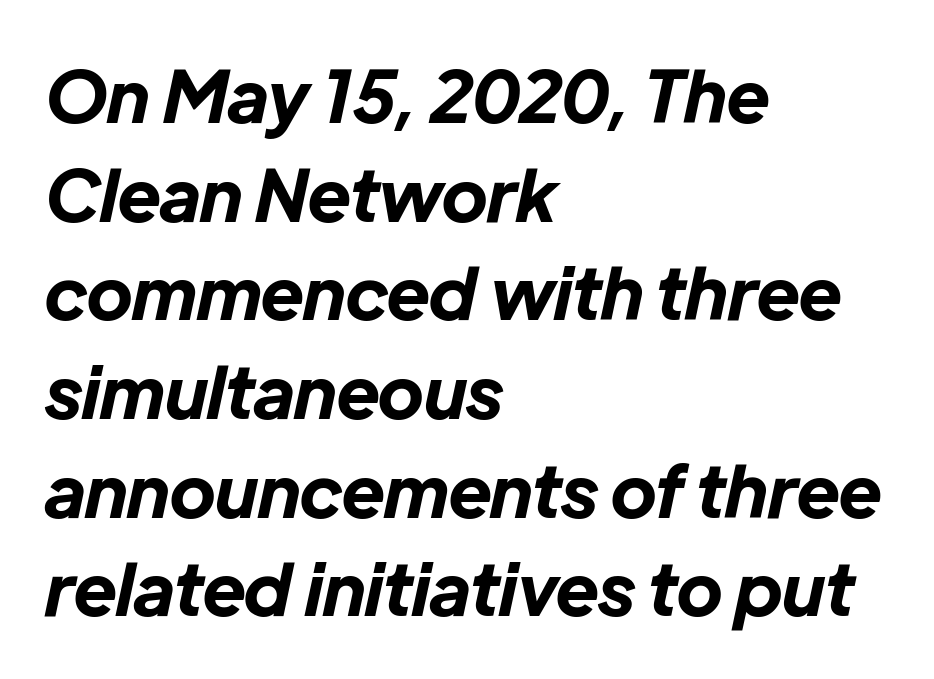
The image shows 72 px bold type, italic (leaning right); set left-aligned, normal line spacing (1.37x), normal letter spacing, not underlined; low stroke contrast and a medium x-height.
